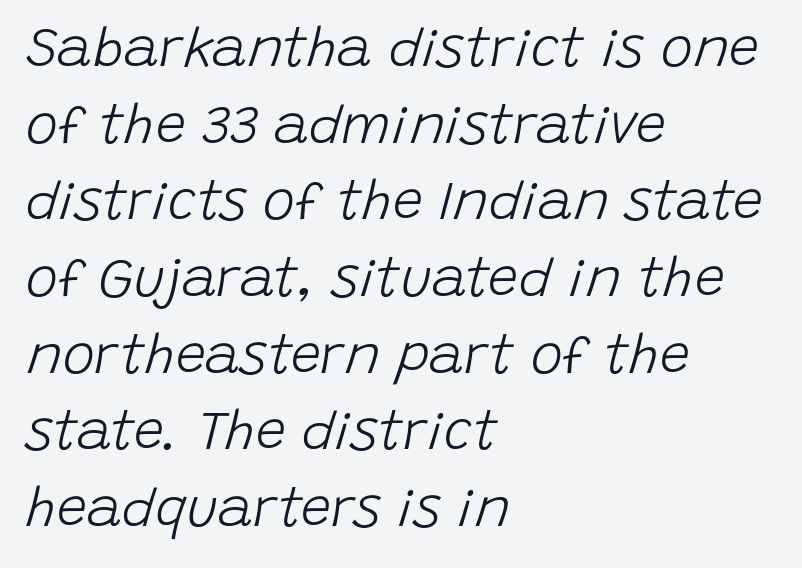
Q: Is the text bold? A: No.
Q: Is the text italic (slanted)? A: Yes, it leans right by about 15 degrees.
Q: Is the text underlined? A: No.
Q: How is the paragraph aligned? A: Left-aligned.
Q: Is the spacing between letters normal or unusually wide? A: Normal.
Q: Is the spacing between lines tight, normal or loose? A: Normal.
Q: Width (condensed, normal, or wide)? A: Normal.
Q: Stroke contrast? A: Low.
Q: x-height? A: Large.
Q: Monospaced? A: No.
